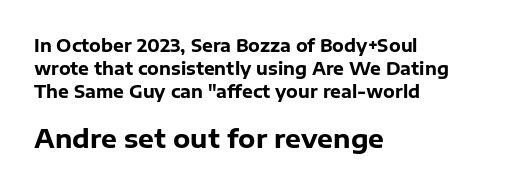
The letters stand straight up with perfectly vertical stems. The line-height multiplier appears to be the usual default. Which chunk is bigger? The second one — the bottom block dwarfs the top. The passage shown is not underscored anywhere.
